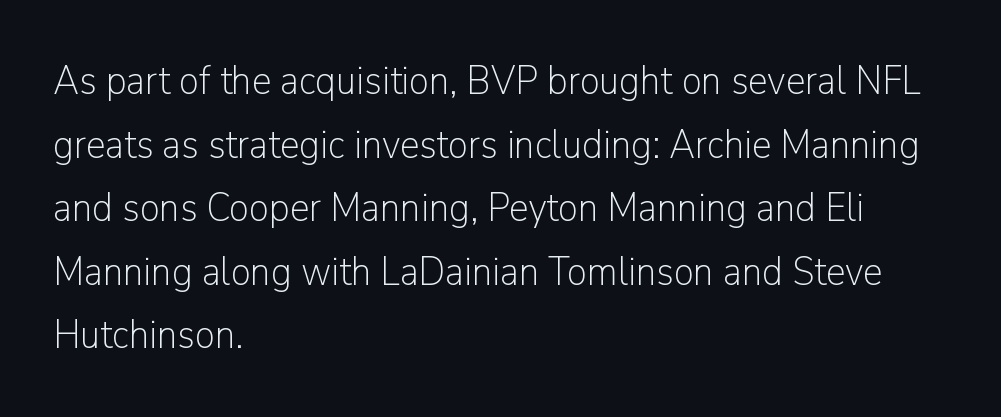
The image shows 40 px light sans-serif type, upright; set left-aligned, normal line spacing (1.59x), normal letter spacing, not underlined; low stroke contrast and a medium x-height.
